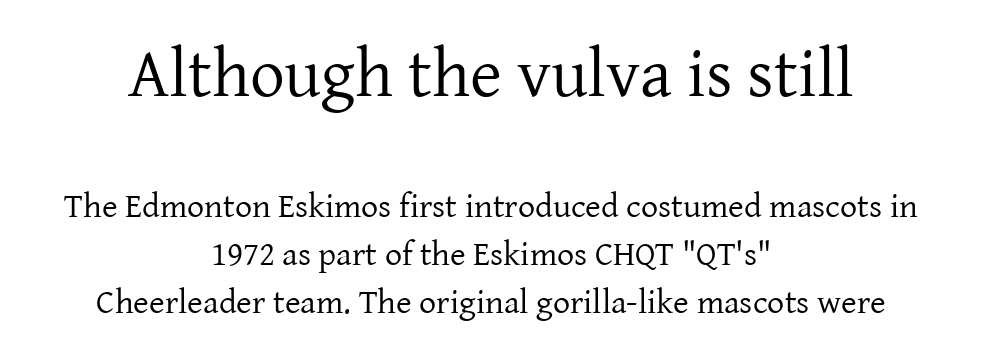
Q: Is the text bold? A: No.
Q: Is the text italic (slanted)? A: No, it is upright.
Q: Is the typeface a serif or a sans-serif typeface? A: Serif.
Q: Is the text underlined? A: No.
Q: How is the paragraph aligned? A: Centered.
Q: Is the spacing between letters normal or unusually wide? A: Normal.
Q: Is the spacing between lines tight, normal or loose? A: Normal.
Q: Which block of text is set in a larger size, the first (top) or the second (bottom)? A: The first (top) one.
Q: Width (condensed, normal, or wide)? A: Normal.
Q: Stroke contrast? A: Low.
Q: x-height? A: Medium.
Q: Monospaced? A: No.
